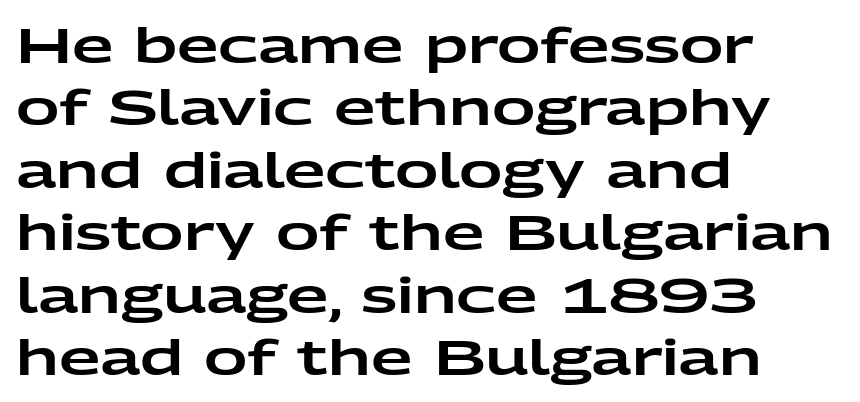
Standard letterfit; no display-style spreading of the glyphs. The rag falls on the right side of this text block. The space directly below the letters is spotless. The letters advance in unequal steps, a hallmark of proportional type.
